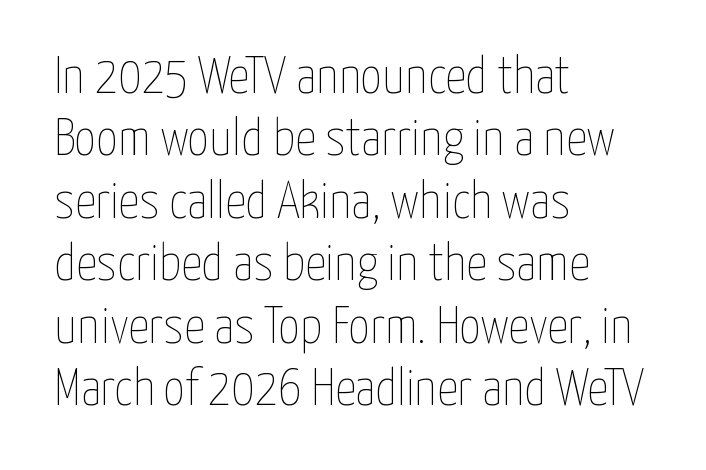
The image shows 52 px thin, condensed type, upright; set left-aligned, line spacing 1.2x, normal letter spacing, not underlined; low stroke contrast and a medium x-height.
